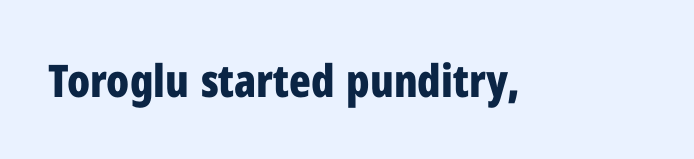
Q: Is the text bold? A: Yes.
Q: Is the text italic (slanted)? A: No, it is upright.
Q: Is the typeface a serif or a sans-serif typeface? A: Sans-serif.
Q: Is the text underlined? A: No.
Q: Is the spacing between letters normal or unusually wide? A: Normal.
Q: Width (condensed, normal, or wide)? A: Condensed.
Q: Stroke contrast? A: Low.
Q: x-height? A: Medium.
Q: Monospaced? A: No.
